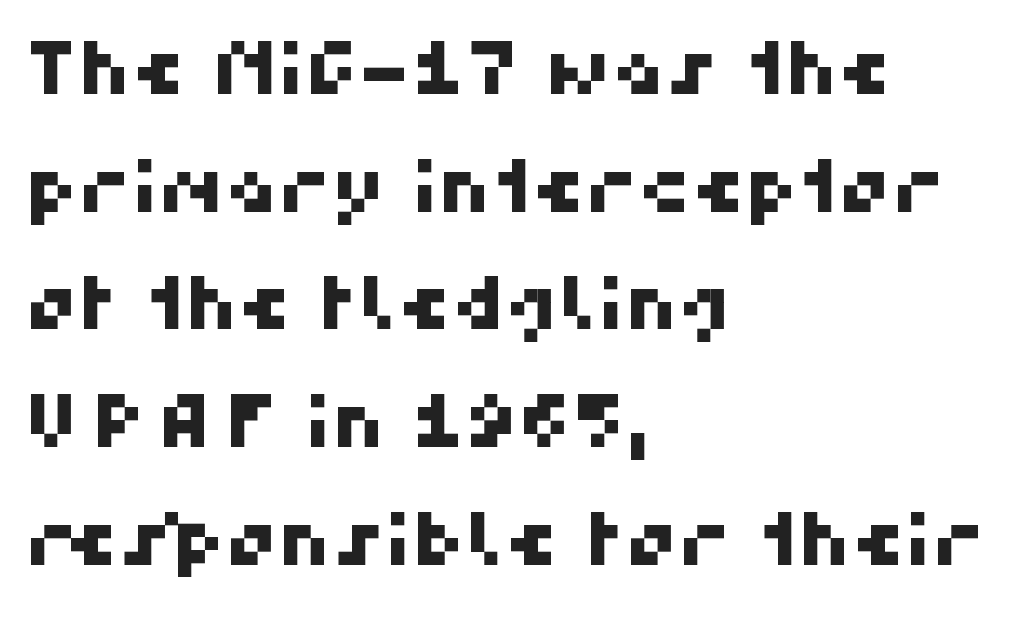
{"serif": "no", "width": "normal", "stroke_contrast": "high", "x_height": "medium", "monospaced": "no", "underline": "no", "align": "left", "line_spacing": "normal", "line_spacing_ratio": 1.59, "letter_spacing": "normal", "letter_spacing_em": 0.0, "glyph_px": 74}
